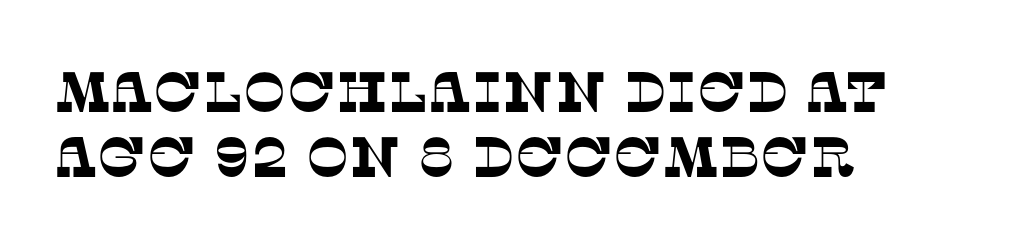
Q: Is the typeface a serif or a sans-serif typeface? A: Serif.
Q: Is the text underlined? A: No.
Q: How is the paragraph aligned? A: Left-aligned.
Q: Is the spacing between letters normal or unusually wide? A: Normal.
Q: Is the spacing between lines tight, normal or loose? A: Tight.
Q: Width (condensed, normal, or wide)? A: Normal.
Q: Stroke contrast? A: Low.
Q: x-height? A: Large.
Q: Monospaced? A: No.
